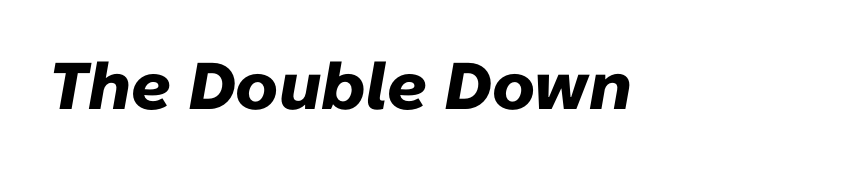
Any mark beneath the type? The region is blank. The glyphs look as if they've been sheared to an angle. There is no visible air inserted between adjacent glyphs. Varying glyph widths throughout — classic text-font behaviour. Chunky letters — that's bold for sure.
